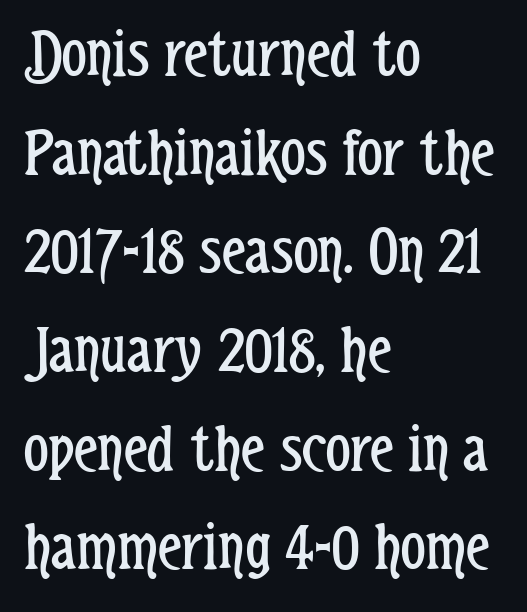
A light-to-regular cut is what we see here. Characters follow at the spacing the type designer built in. What kind of face is this? One without serifs — a sans. Reading down the block, your eye returns to a fixed left position each line. The passage shown stacks its lines at a standard gap.
